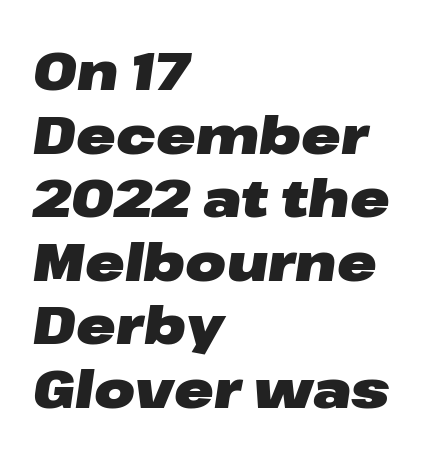
The image shows 53 px heavy, wide type, italic (leaning right); set left-aligned, line spacing 1.2x, normal letter spacing, not underlined; low stroke contrast and a medium x-height.
